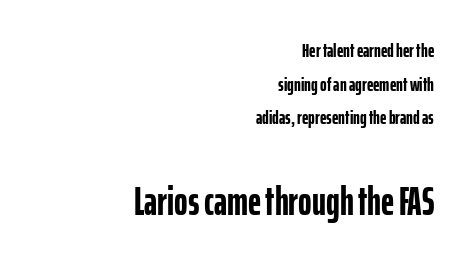
Q: Is the text bold? A: Yes.
Q: Is the text italic (slanted)? A: No, it is upright.
Q: Is the typeface a serif or a sans-serif typeface? A: Sans-serif.
Q: Is the text underlined? A: No.
Q: How is the paragraph aligned? A: Right-aligned.
Q: Is the spacing between letters normal or unusually wide? A: Normal.
Q: Is the spacing between lines tight, normal or loose? A: Normal.
Q: Which block of text is set in a larger size, the first (top) or the second (bottom)? A: The second (bottom) one.
Q: Width (condensed, normal, or wide)? A: Condensed.
Q: Stroke contrast? A: Low.
Q: x-height? A: Medium.
Q: Monospaced? A: No.
